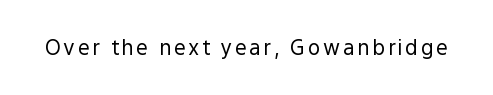
Q: Is the text bold? A: No.
Q: Is the text italic (slanted)? A: No, it is upright.
Q: Is the text underlined? A: No.
